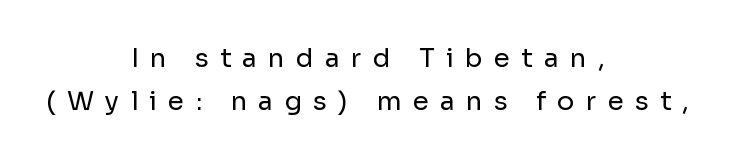
{"italic": "no", "bold": "no", "underline": "no", "align": "center", "line_spacing": "normal", "line_spacing_ratio": 1.64, "letter_spacing": "wide", "letter_spacing_em": 0.43, "glyph_px": 26}
